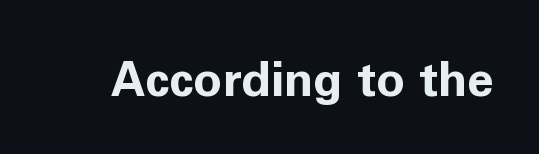
Letterform terminals end flat and unadorned throughout the passage. The gaps between neighbouring characters are ordinary and unremarkable. Each letter keeps its own natural width here, so spacing adapts to shape. Quick note: underline off. Heavy-handed strokes throughout: this text is bold. Posture: straight, roman, zero tilt.
